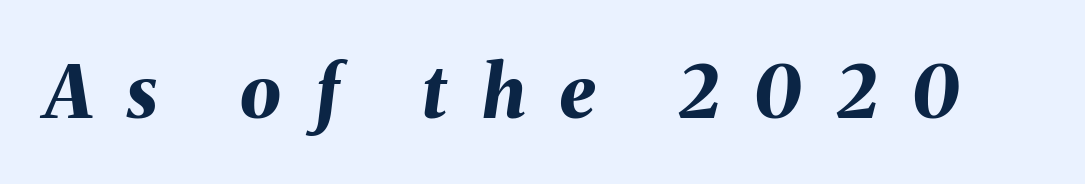
Q: Is the text bold? A: Yes.
Q: Is the text italic (slanted)? A: Yes, it leans right by about 8 degrees.
Q: Is the text underlined? A: No.
Q: Is the spacing between letters normal or unusually wide? A: Unusually wide.
Q: Width (condensed, normal, or wide)? A: Normal.
Q: Stroke contrast? A: Medium.
Q: x-height? A: Medium.
Q: Monospaced? A: No.
